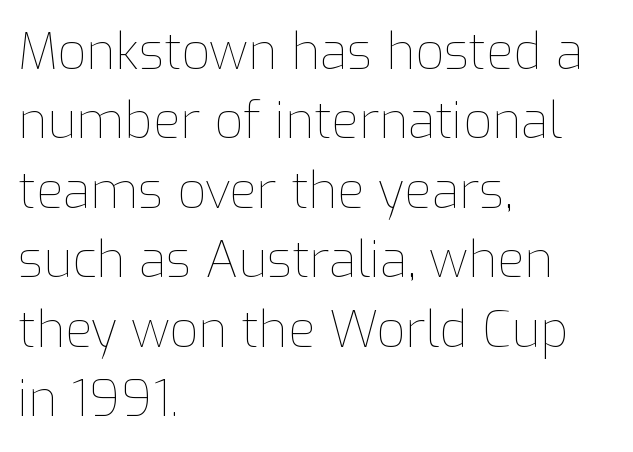
Q: Is the text bold? A: No.
Q: Is the text italic (slanted)? A: No, it is upright.
Q: Is the text underlined? A: No.
Q: How is the paragraph aligned? A: Left-aligned.
Q: Is the spacing between letters normal or unusually wide? A: Normal.
Q: Is the spacing between lines tight, normal or loose? A: Normal.
Q: Width (condensed, normal, or wide)? A: Normal.
Q: Stroke contrast? A: Low.
Q: x-height? A: Medium.
Q: Monospaced? A: No.
